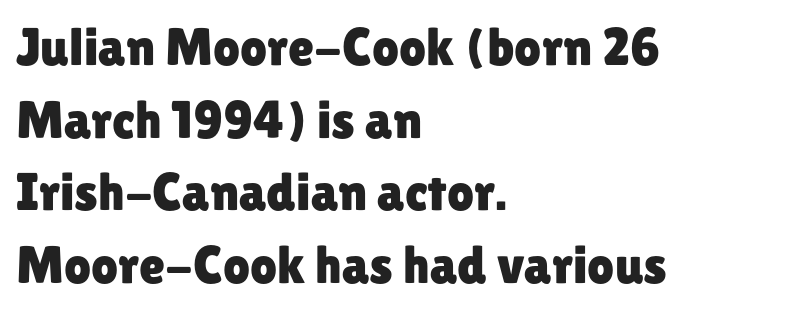
{"serif": "no", "italic": "no", "width": "normal", "stroke_contrast": "low", "x_height": "medium", "monospaced": "no", "underline": "no", "align": "left", "line_spacing": "normal", "line_spacing_ratio": 1.37, "letter_spacing": "normal", "letter_spacing_em": 0.0, "glyph_px": 53}
